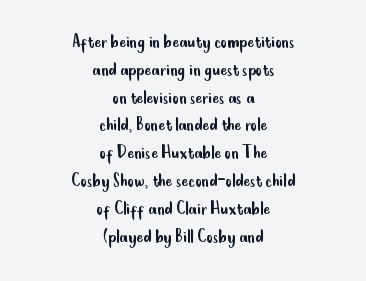
The image shows 20 px text type, upright; set centered, normal line spacing (1.39x), normal letter spacing, not underlined.
